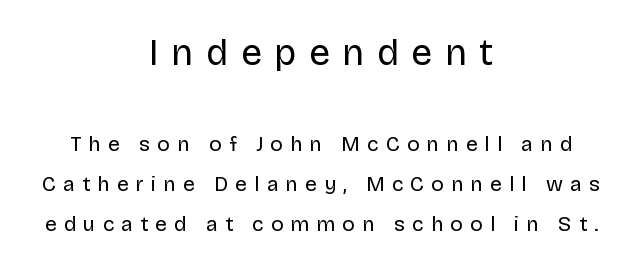
{"serif": "no", "italic": "no", "bold": "no", "weight": "regular", "width": "normal", "stroke_contrast": "low", "x_height": "large", "monospaced": "no", "underline": "no", "align": "center", "line_spacing": "loose", "line_spacing_ratio": 1.92, "letter_spacing": "wide", "letter_spacing_em": 0.34, "larger_block": "first", "size_ratio": 1.76, "glyph_px": 37}
